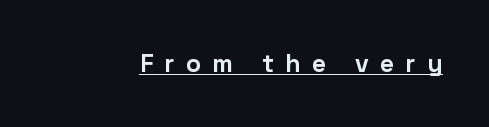
The image shows 25 px bold type, upright; set unusually wide letter spacing (+0.45 em), underlined.
